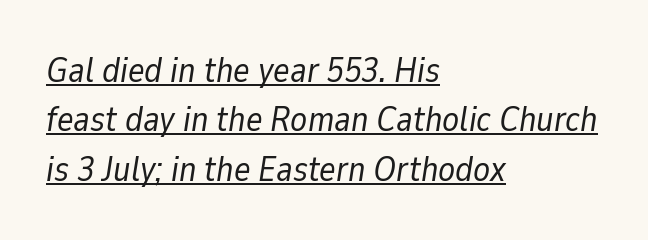
{"italic": "yes", "lean": "right", "slant_degrees": 9, "bold": "no", "weight": "regular", "width": "normal", "stroke_contrast": "low", "x_height": "medium", "monospaced": "no", "underline": "yes", "align": "left", "line_spacing": "normal", "line_spacing_ratio": 1.41, "letter_spacing": "normal", "letter_spacing_em": 0.0, "glyph_px": 35}
